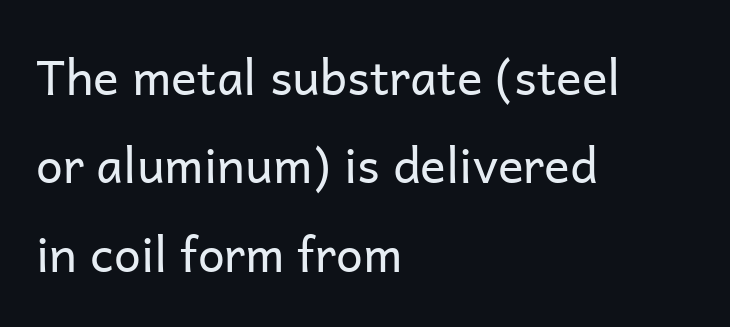
The image shows 48 px regular-weight sans-serif type, upright; set left-aligned, line spacing 1.84x, normal letter spacing, not underlined; low stroke contrast and a medium x-height.
